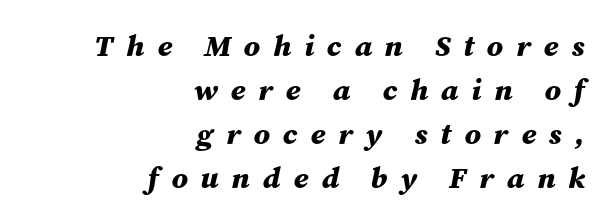
The tracking jumps out immediately: characters are airy and widely separated. The vertical gap from one line to the next is medium. The lettering tilts uniformly, giving the passage an italic look. Alignment: flush right.
